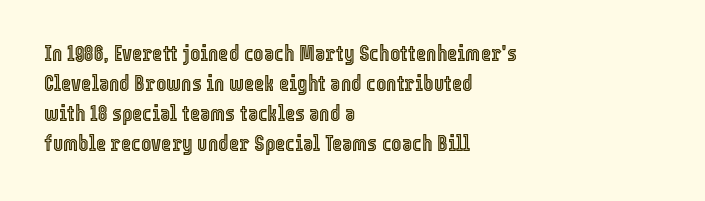
{"italic": "no", "underline": "no", "align": "left", "line_spacing": "normal", "line_spacing_ratio": 1.37, "letter_spacing": "normal", "letter_spacing_em": 0.0, "glyph_px": 22}
